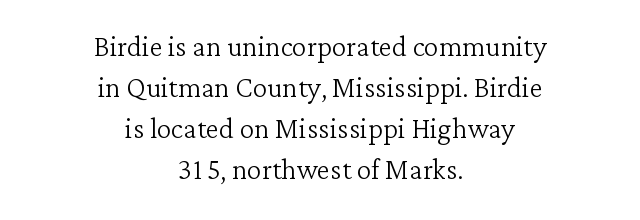
The image shows 37 px light serif type, upright; set centered, tight line spacing (1.11x), normal letter spacing, not underlined; low stroke contrast and a medium x-height.
